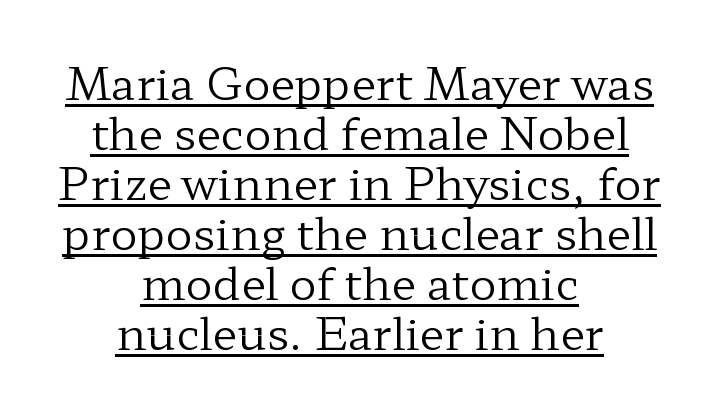
{"serif": "yes", "italic": "no", "bold": "no", "weight": "regular", "width": "wide", "stroke_contrast": "low", "x_height": "medium", "monospaced": "no", "underline": "yes", "align": "center", "line_spacing": "tight", "line_spacing_ratio": 1.11, "letter_spacing": "normal", "letter_spacing_em": 0.0, "glyph_px": 45}
